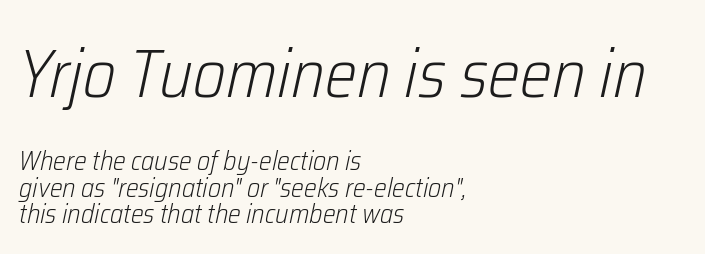
{"italic": "yes", "lean": "right", "slant_degrees": 12, "bold": "no", "weight": "light", "width": "condensed", "stroke_contrast": "low", "x_height": "medium", "monospaced": "no", "underline": "no", "align": "left", "line_spacing": "tight", "line_spacing_ratio": 0.97, "letter_spacing": "normal", "letter_spacing_em": 0.0, "larger_block": "first", "size_ratio": 2.52, "glyph_px": 68}
